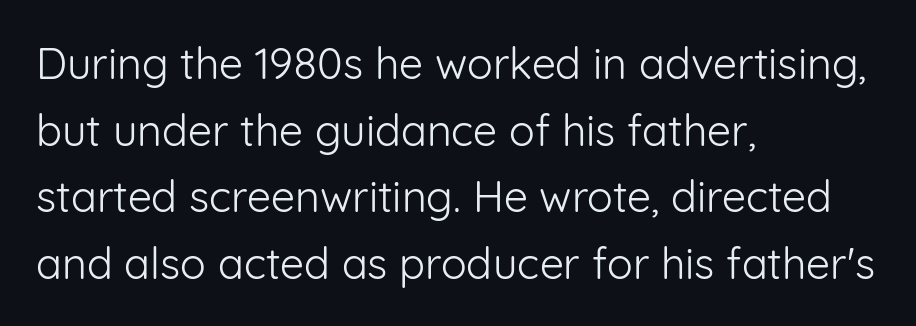
Normally led — the rows are evenly, conventionally spaced. Descenders hang freely into open space. Nothing heavy about these letters — not bold at all. The text was rendered using a sans face with plain stroke endings. Does the lettering tilt? It doesn't — this is upright.
